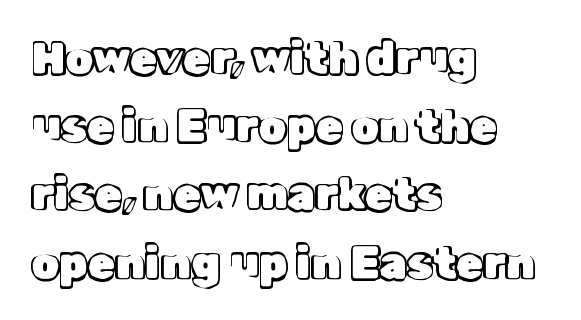
The image shows 44 px text type, upright; set left-aligned, normal line spacing (1.55x), normal letter spacing, not underlined; a medium x-height.
